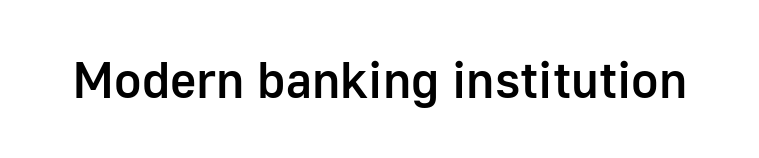
The letterforms sit shoulder to shoulder at normal distance. Note the varied advance widths — an 'i' is clearly narrower than an 'm'. Observe the absence of serifs on each vertical stroke in this sample. A semibold gives these letters moderate extra thickness, short of bold.
